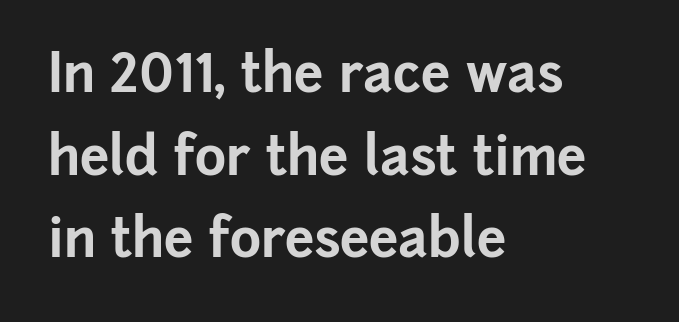
Rule under the text: the space is simply empty. Nope, no serifs anywhere on these letters. I'd describe the lettering as bold — thick and assertive. Looks like regular typesetting: each glyph gets only the width it needs. Vertical strokes here are truly vertical.
